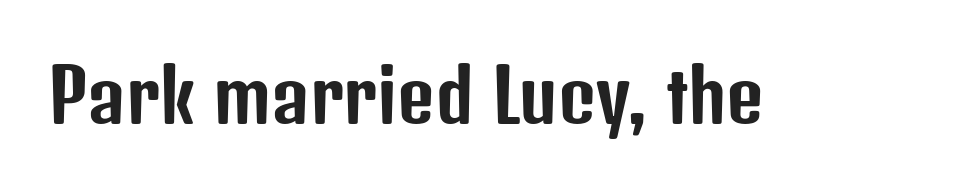
Q: Is the text italic (slanted)? A: No, it is upright.
Q: Is the typeface a serif or a sans-serif typeface? A: Sans-serif.
Q: Is the text underlined? A: No.
Q: Is the spacing between letters normal or unusually wide? A: Normal.
Q: Width (condensed, normal, or wide)? A: Condensed.
Q: Stroke contrast? A: Low.
Q: x-height? A: Medium.
Q: Monospaced? A: No.
